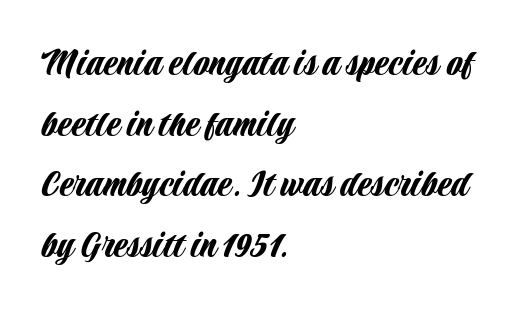
The image shows 41 px condensed sans-serif type; set left-aligned, normal line spacing (1.48x), normal letter spacing, not underlined; low stroke contrast and a large x-height.
